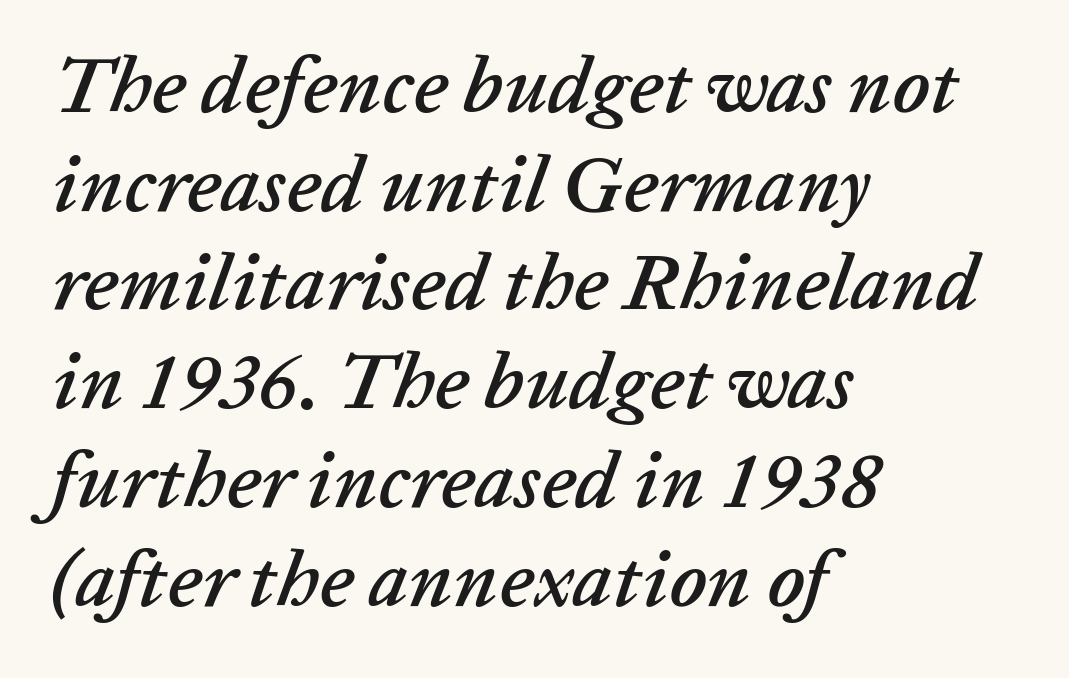
The line-height multiplier appears to be the usual default. The passage shown is not underscored anywhere. Proportional: the letters do not fall into vertical columns. The letters sit at their default tracking, neither squeezed nor spread. There's an unmistakable incline to the writing here.
